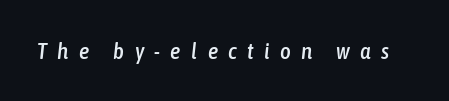
Q: Is the text italic (slanted)? A: Yes, it leans right by about 6 degrees.
Q: Is the text underlined? A: No.
Q: Is the spacing between letters normal or unusually wide? A: Unusually wide.
